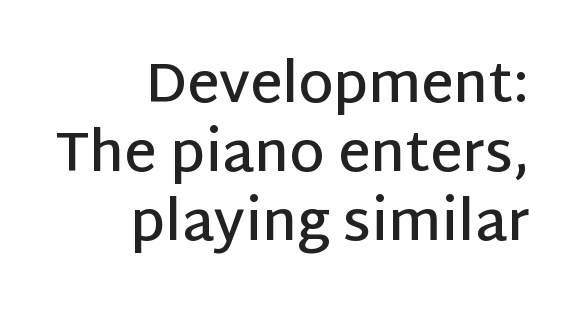
{"serif": "no", "italic": "no", "bold": "semi", "weight": "semibold", "width": "normal", "stroke_contrast": "low", "x_height": "large", "monospaced": "no", "underline": "no", "align": "right", "line_spacing_ratio": 1.23, "letter_spacing": "normal", "letter_spacing_em": 0.0, "glyph_px": 56}
